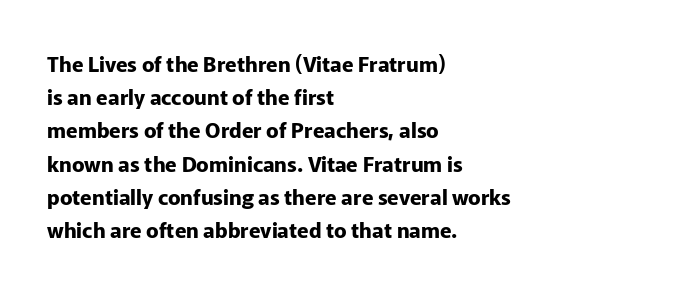
{"italic": "no", "bold": "yes", "underline": "no", "align": "left", "line_spacing": "normal", "line_spacing_ratio": 1.58, "letter_spacing": "normal", "letter_spacing_em": 0.0, "glyph_px": 21}
